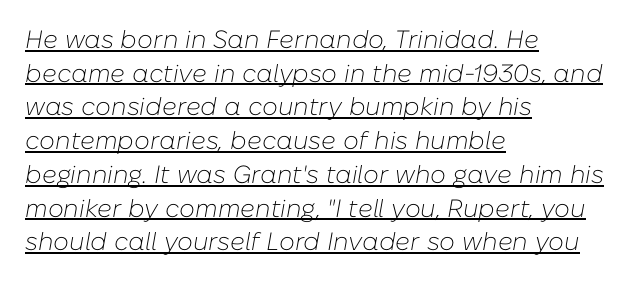
The image shows 25 px text type, italic (leaning right); set left-aligned, normal line spacing (1.35x), normal letter spacing, underlined.
